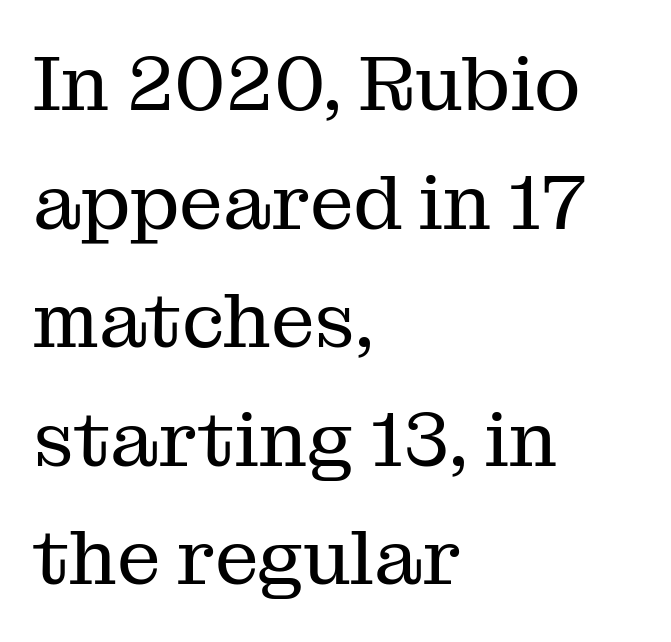
The image shows 78 px regular-weight serif type, upright; set left-aligned, normal line spacing (1.52x), normal letter spacing, not underlined; medium stroke contrast and a medium x-height.
